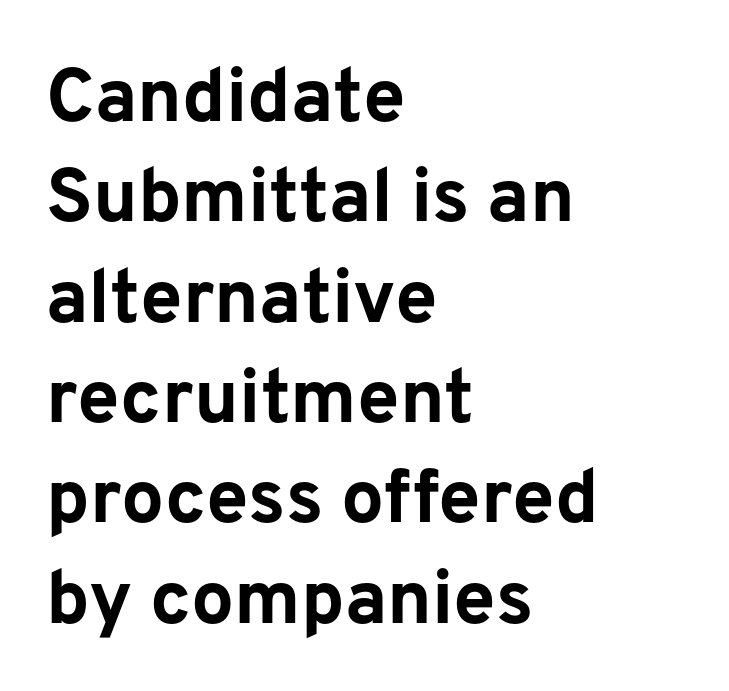
{"serif": "no", "italic": "no", "bold": "yes", "weight": "bold", "width": "normal", "stroke_contrast": "low", "x_height": "medium", "monospaced": "no", "underline": "no", "align": "left", "line_spacing": "normal", "line_spacing_ratio": 1.32, "letter_spacing": "normal", "letter_spacing_em": 0.0, "glyph_px": 76}
